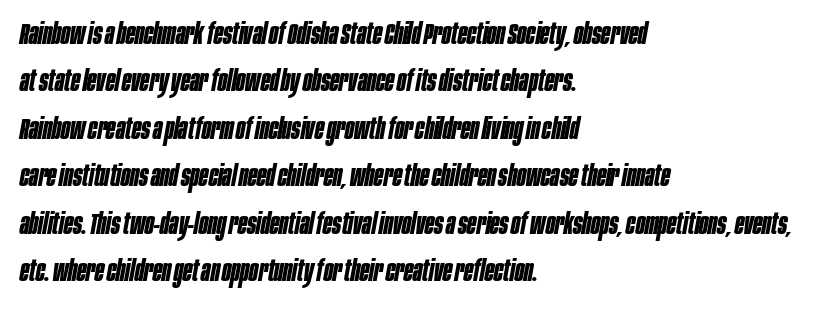
Q: Is the text bold? A: Yes.
Q: Is the text italic (slanted)? A: Yes, it leans right by about 10 degrees.
Q: Is the text underlined? A: No.
Q: How is the paragraph aligned? A: Left-aligned.
Q: Is the spacing between letters normal or unusually wide? A: Normal.
Q: Is the spacing between lines tight, normal or loose? A: Normal.
Q: Width (condensed, normal, or wide)? A: Condensed.
Q: Stroke contrast? A: Low.
Q: x-height? A: Large.
Q: Monospaced? A: No.
